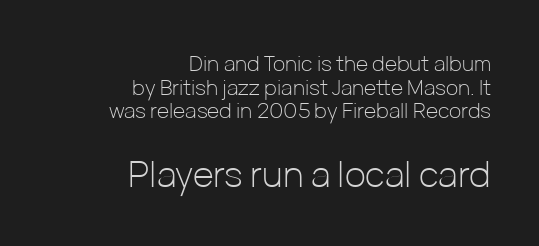
The image shows 36 px light sans-serif type, upright; set right-aligned, tight line spacing (1.13x), normal letter spacing, not underlined; the second (bottom) block is 1.71x larger; low stroke contrast and a medium x-height.
